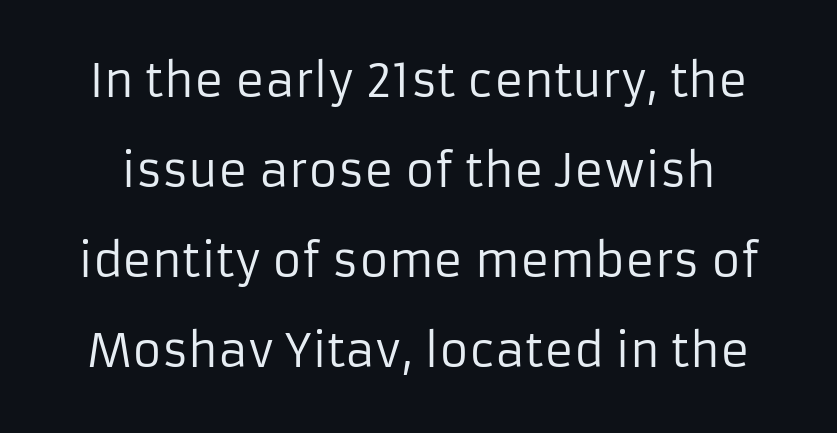
{"serif": "no", "italic": "no", "bold": "no", "weight": "regular", "width": "normal", "stroke_contrast": "low", "x_height": "medium", "monospaced": "no", "underline": "no", "line_spacing": "loose", "line_spacing_ratio": 2.0, "letter_spacing": "normal", "letter_spacing_em": 0.0, "glyph_px": 45}
